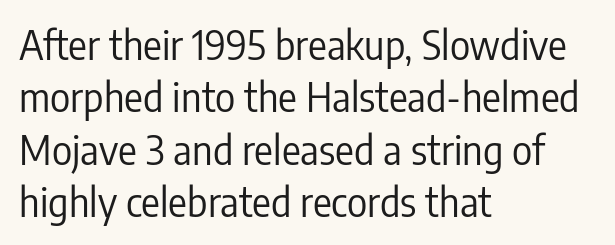
The image shows 39 px regular-weight, condensed sans-serif type, upright; set left-aligned, normal line spacing (1.34x), normal letter spacing, not underlined; low stroke contrast and a medium x-height.
